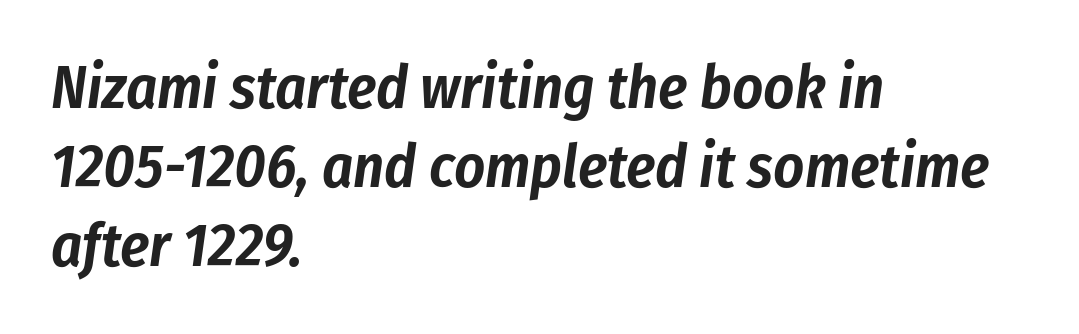
{"italic": "yes", "lean": "right", "slant_degrees": 8, "width": "condensed", "stroke_contrast": "low", "x_height": "medium", "monospaced": "no", "underline": "no", "align": "left", "line_spacing": "normal", "line_spacing_ratio": 1.32, "letter_spacing": "normal", "letter_spacing_em": 0.0, "glyph_px": 60}
